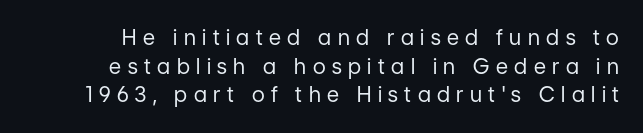
{"italic": "no", "bold": "no", "underline": "no", "line_spacing": "normal", "line_spacing_ratio": 1.36, "letter_spacing": "wide", "letter_spacing_em": 0.31, "glyph_px": 21}
